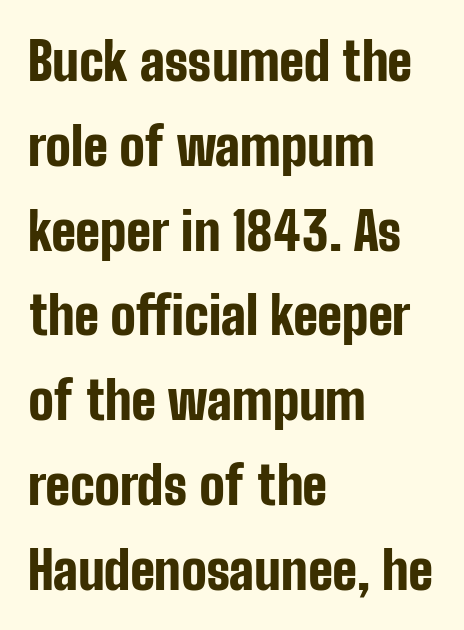
The area under the type is left untouched. This rendering uses left alignment, leaving the right contour irregular. Characters follow at the spacing the type designer built in. The letters stand straight up with perfectly vertical stems.
